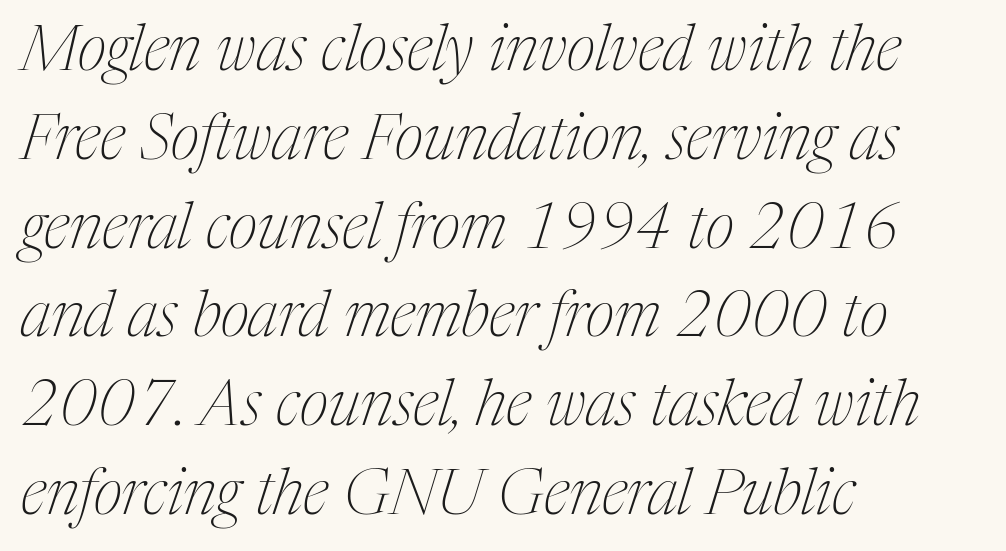
The image shows 63 px thin, condensed serif type, italic (leaning right); set left-aligned, normal line spacing (1.41x), normal letter spacing, not underlined; medium stroke contrast and a medium x-height.
